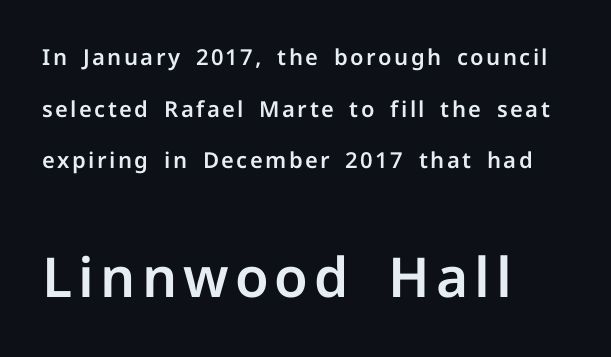
The font's upright variant was chosen for this text. A bare baseline throughout the passage. Serifs: no, the terminals of the letterforms are clean. Teacher's note: observe the even left margin — that is flush-left alignment.
